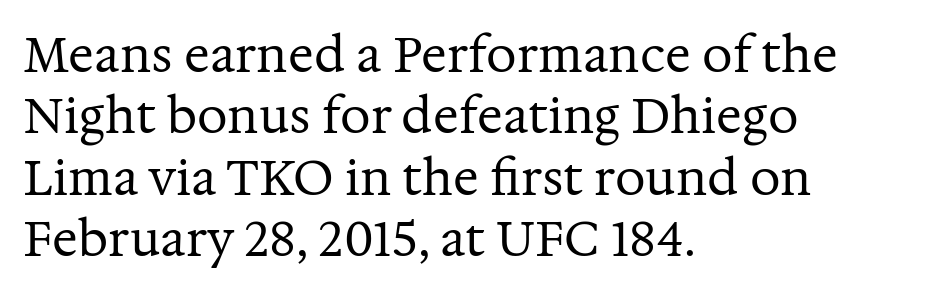
{"serif": "yes", "italic": "no", "bold": "no", "weight": "regular", "width": "normal", "stroke_contrast": "medium", "x_height": "medium", "monospaced": "no", "underline": "no", "align": "left", "line_spacing": "normal", "line_spacing_ratio": 1.28, "letter_spacing": "normal", "letter_spacing_em": 0.0, "glyph_px": 48}
